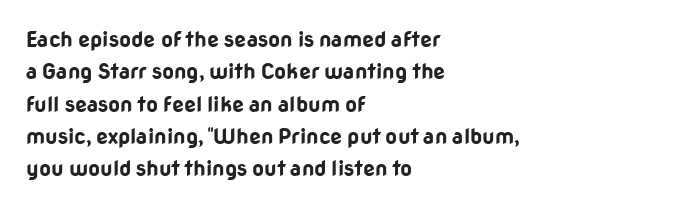
Q: Is the text bold? A: Yes.
Q: Is the text italic (slanted)? A: No, it is upright.
Q: Is the text underlined? A: No.
Q: How is the paragraph aligned? A: Left-aligned.
Q: Is the spacing between letters normal or unusually wide? A: Normal.
Q: Is the spacing between lines tight, normal or loose? A: Normal.
